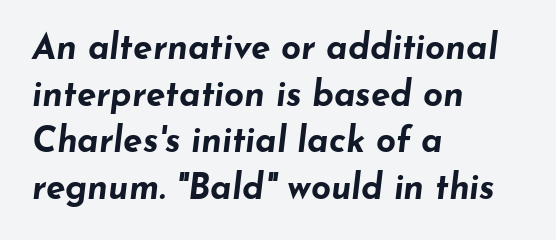
The image shows 35 px bold, wide type, italic (leaning right); set left-aligned, normal line spacing (1.33x), normal letter spacing, not underlined; low stroke contrast and a small x-height.
